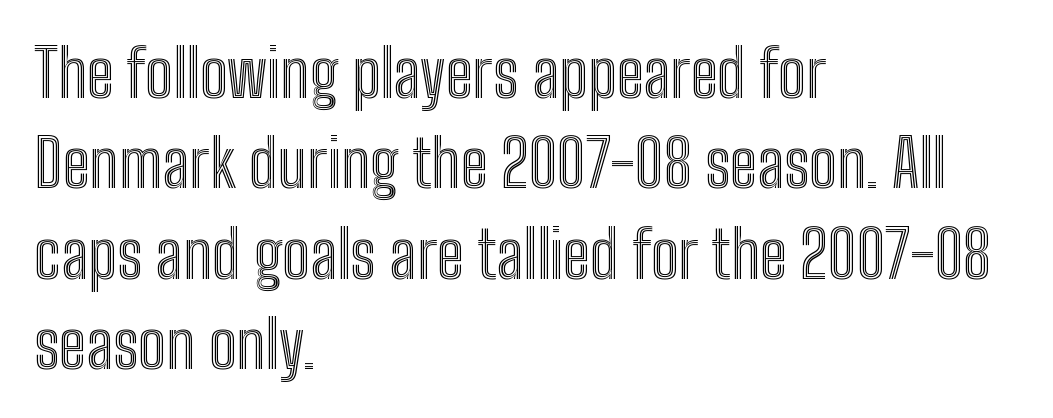
Q: Is the text italic (slanted)? A: No, it is upright.
Q: Is the text underlined? A: No.
Q: How is the paragraph aligned? A: Left-aligned.
Q: Is the spacing between letters normal or unusually wide? A: Normal.
Q: Is the spacing between lines tight, normal or loose? A: Normal.
Q: Width (condensed, normal, or wide)? A: Condensed.
Q: x-height? A: Medium.
Q: Monospaced? A: No.
